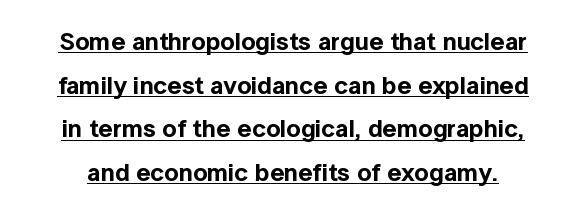
The image shows 25 px text type, upright; set line spacing 1.75x, normal letter spacing, underlined.
